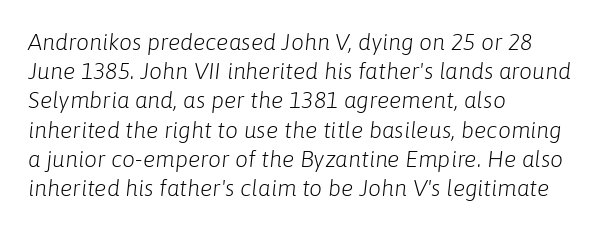
The image shows 23 px text type, italic (leaning right); set left-aligned, normal line spacing (1.27x), normal letter spacing, not underlined.
